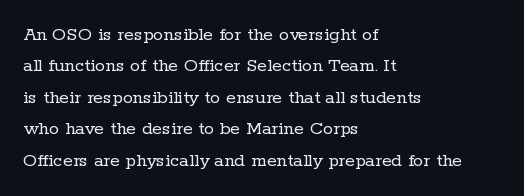
Line spacing here is normal. A typesetter would mark this as roman, not italic. The specimen omits any rule beneath the text block's lines. The rag falls on the right side of this text block. The characters are drawn with everyday or finer stroke widths.
